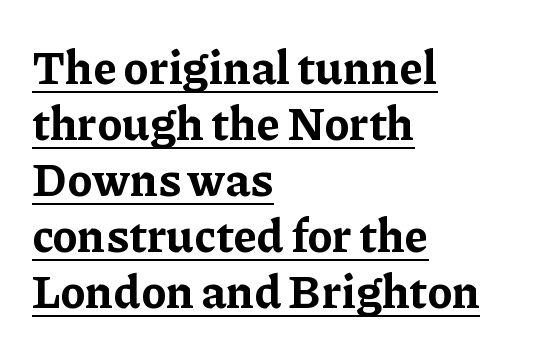
When letters stand straight like this, we call the style roman or upright. Unlike a clean sans, this face finishes its strokes with serifs. In terms of weight, the rendering is a true, heavy bold. In designer terms, the underline attribute is active on this setting. If you drew a ruler down the left edge, every line would touch it.
